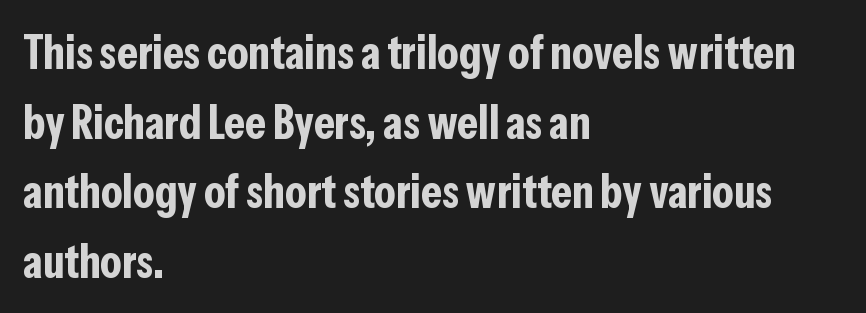
Varying glyph widths throughout — classic text-font behaviour. Serif or sans? Sans — the stroke terminals are bare. In CSS terms this would be text-align: left. Vertically, the passage feels balanced, rows spaced as you'd expect. Decoration check: the copy has no underline.
